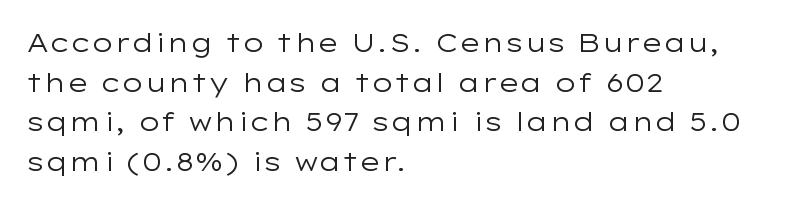
The block of text has a typical density, with ordinary space between rows. The line texture is even and compact thanks to regular tracking. Nothing heavy about these letters — not bold at all. Which margin do the lines hug? The left one — the right edge is uneven.
